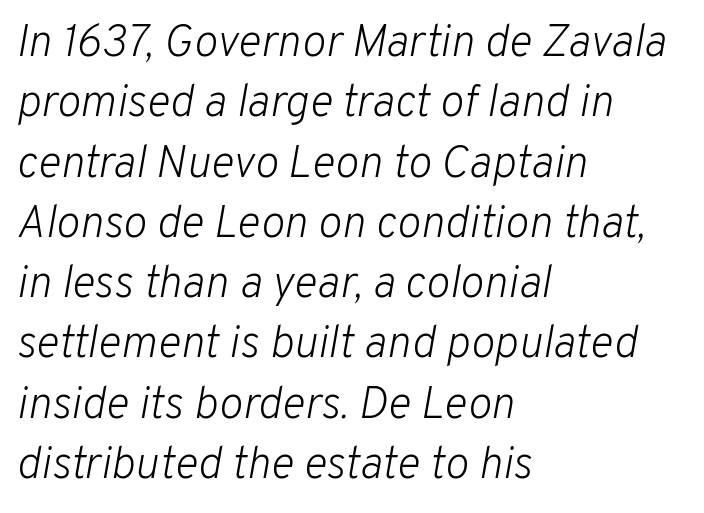
Each letter keeps its own natural width here, so spacing adapts to shape. Bold? No — there's no thickening of the strokes. Quick note: italic. Normally led — the rows are evenly, conventionally spaced. Only glyphs here, with clear space below each row.
